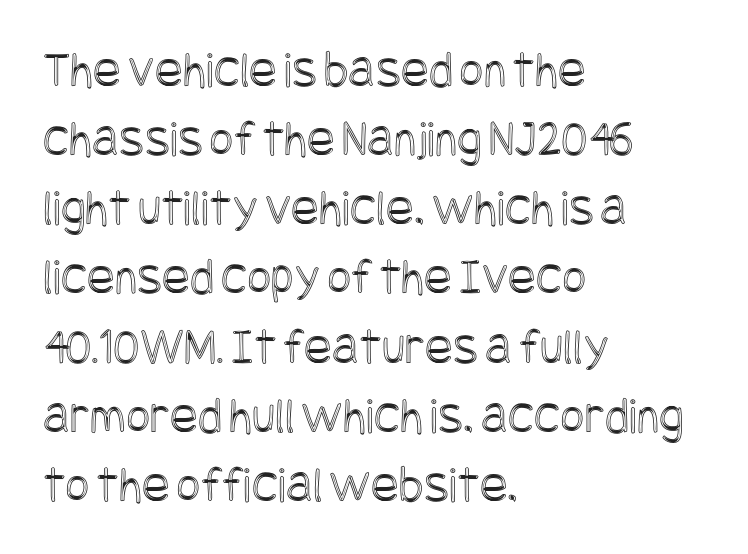
Q: Is the text italic (slanted)? A: No, it is upright.
Q: Is the text underlined? A: No.
Q: How is the paragraph aligned? A: Left-aligned.
Q: Is the spacing between letters normal or unusually wide? A: Normal.
Q: Is the spacing between lines tight, normal or loose? A: Normal.
Q: Width (condensed, normal, or wide)? A: Condensed.
Q: x-height? A: Large.
